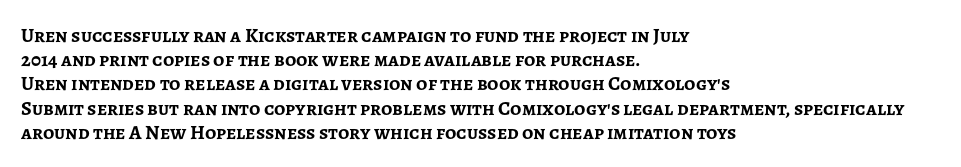
The image shows 20 px bold type, upright; set left-aligned, line spacing 1.21x, normal letter spacing, not underlined.
